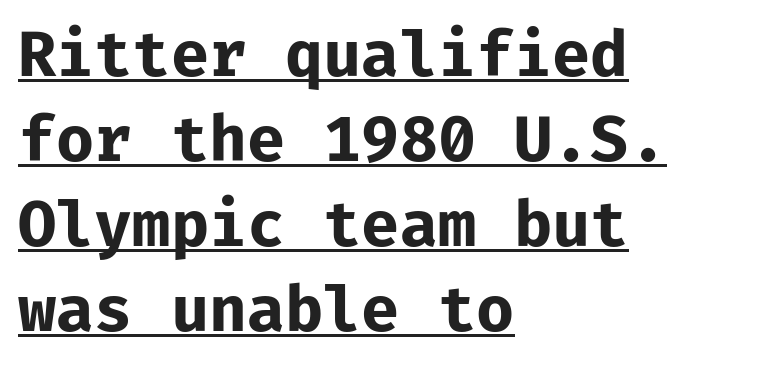
The image shows 62 px bold sans-serif type, upright, monospaced; set left-aligned, normal line spacing (1.37x), normal letter spacing, underlined; low stroke contrast and a medium x-height.
